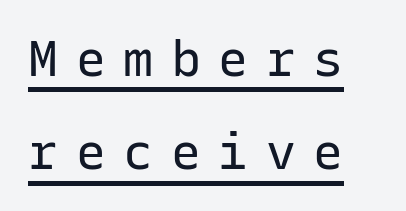
Caption: lettering with a line underneath. Fixed-width glyphs throughout — classic coding-font behaviour. Stroke thickness stays within the range of a standard reading face or lighter. The font's upright variant was chosen for this text.
